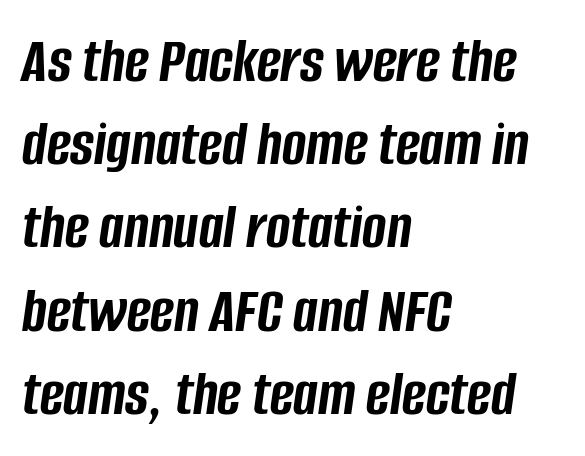
The image shows 65 px semibold, condensed type, italic (leaning right); set left-aligned, normal line spacing (1.28x), normal letter spacing, not underlined; low stroke contrast and a large x-height.
